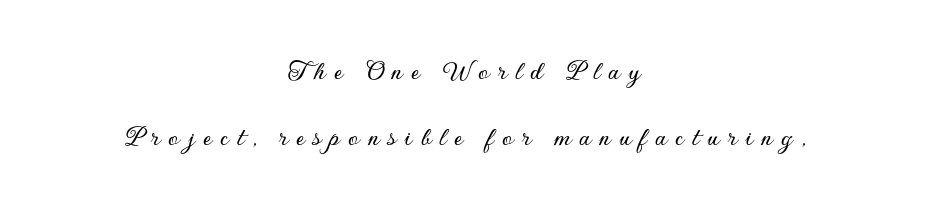
{"serif": "no", "width": "normal", "stroke_contrast": "low", "x_height": "small", "monospaced": "no", "underline": "no", "align": "center", "line_spacing": "loose", "line_spacing_ratio": 2.26, "letter_spacing": "wide", "letter_spacing_em": 0.28, "glyph_px": 29}
